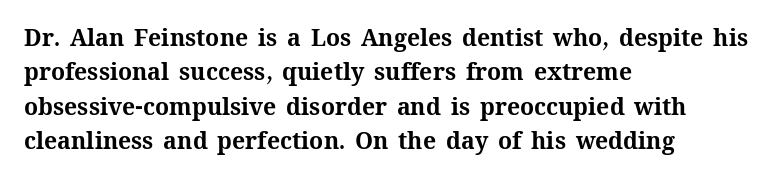
{"italic": "no", "bold": "yes", "underline": "no", "align": "left", "line_spacing": "normal", "line_spacing_ratio": 1.5, "letter_spacing": "normal", "letter_spacing_em": 0.0, "glyph_px": 23}
